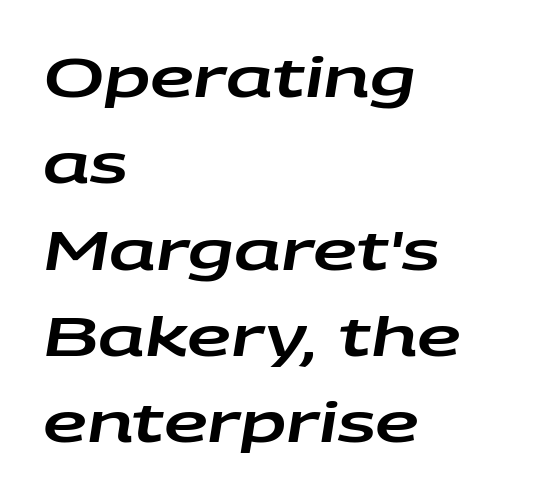
Q: Is the text italic (slanted)? A: Yes, it leans right by about 9 degrees.
Q: Is the text underlined? A: No.
Q: How is the paragraph aligned? A: Left-aligned.
Q: Is the spacing between letters normal or unusually wide? A: Normal.
Q: Is the spacing between lines tight, normal or loose? A: Normal.
Q: Width (condensed, normal, or wide)? A: Wide.
Q: Stroke contrast? A: Low.
Q: x-height? A: Large.
Q: Monospaced? A: No.
